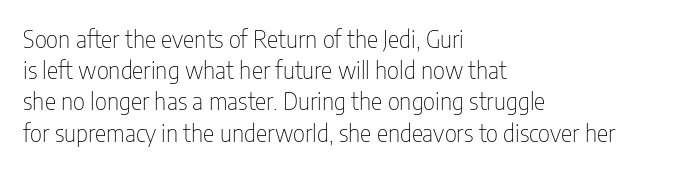
The image shows 24 px text type, upright; set left-aligned, normal line spacing (1.3x), normal letter spacing, not underlined.
